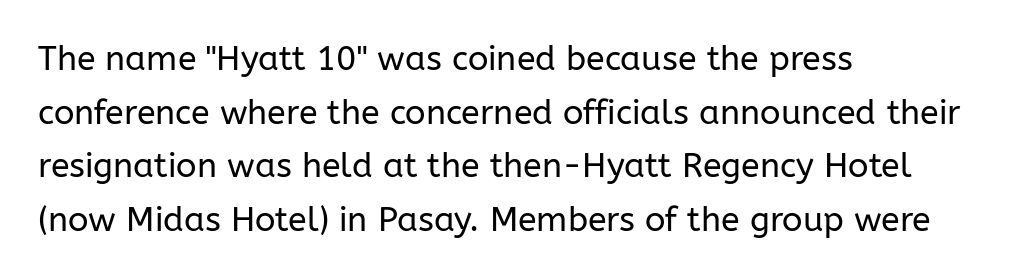
Evenly set lines give the paragraph a standard silhouette. Students, note that the glyphs here touch the page at normal intervals. Type without underlining. The strokes are not fattened; the text isn't bold. Proportional: the letters do not fall into vertical columns. This is roman type, the default non-slanted kind.
